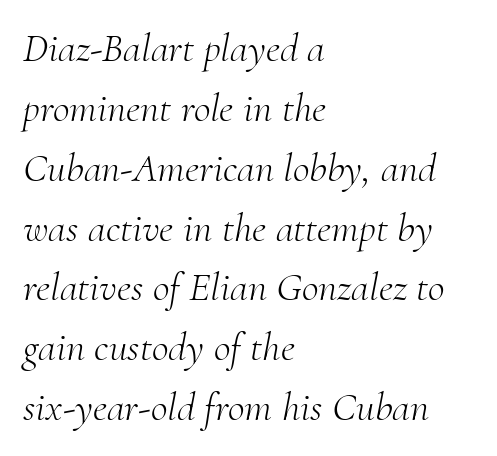
Q: Is the text bold? A: No.
Q: Is the text italic (slanted)? A: Yes, it leans right by about 10 degrees.
Q: Is the typeface a serif or a sans-serif typeface? A: Serif.
Q: Is the text underlined? A: No.
Q: How is the paragraph aligned? A: Left-aligned.
Q: Is the spacing between letters normal or unusually wide? A: Normal.
Q: Is the spacing between lines tight, normal or loose? A: Normal.
Q: Width (condensed, normal, or wide)? A: Normal.
Q: Stroke contrast? A: Medium.
Q: x-height? A: Small.
Q: Monospaced? A: No.
